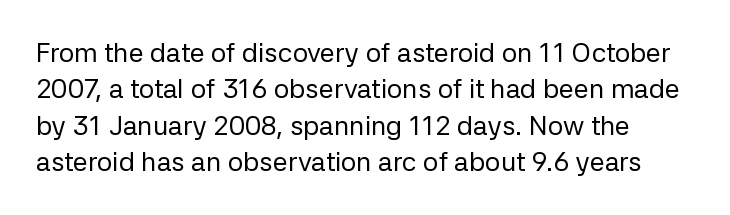
{"italic": "no", "bold": "no", "underline": "no", "line_spacing": "normal", "line_spacing_ratio": 1.35, "letter_spacing": "normal", "letter_spacing_em": 0.0, "glyph_px": 27}
